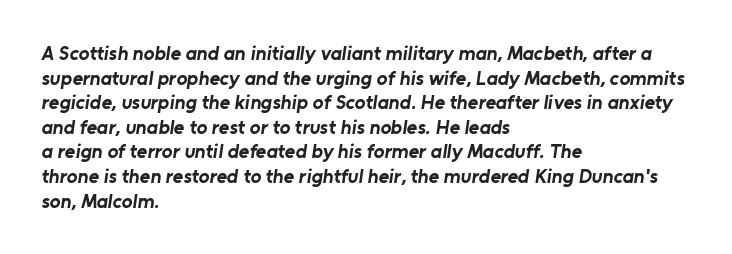
The image shows 20 px bold type; set left-aligned, line spacing 1.23x, normal letter spacing, not underlined.
